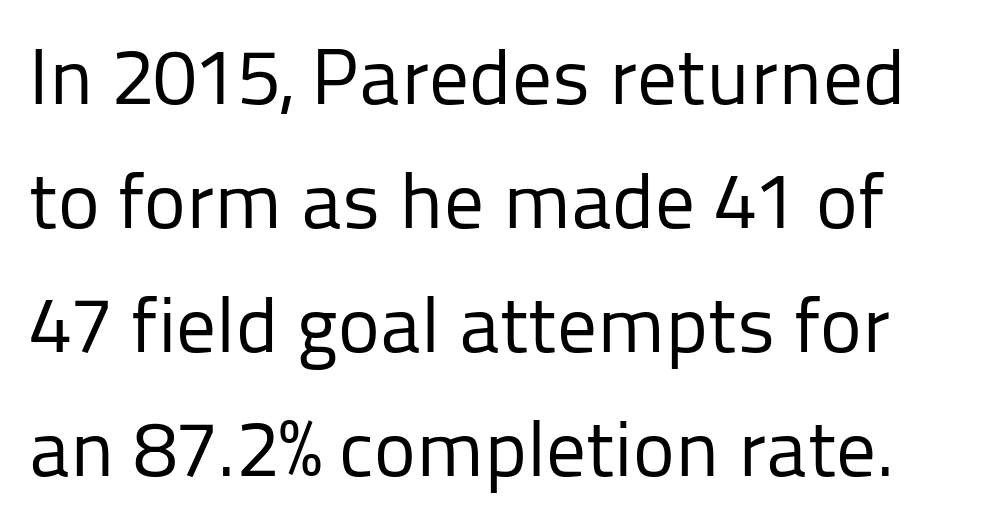
{"serif": "no", "italic": "no", "bold": "no", "weight": "regular", "width": "normal", "stroke_contrast": "low", "x_height": "medium", "monospaced": "no", "underline": "no", "line_spacing": "normal", "line_spacing_ratio": 1.57, "letter_spacing": "normal", "letter_spacing_em": 0.0, "glyph_px": 79}
